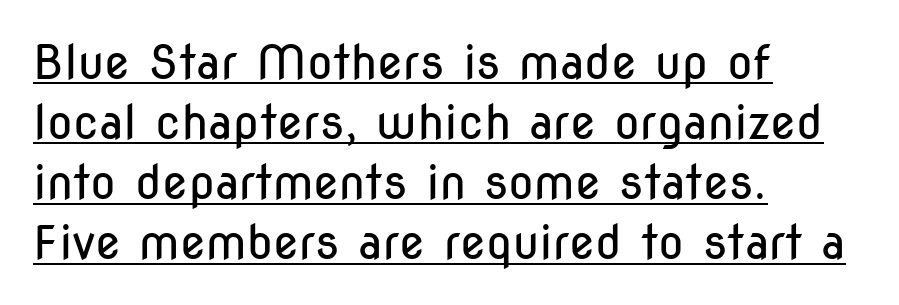
The image shows 47 px regular-weight, condensed sans-serif type, upright; set left-aligned, normal line spacing (1.28x), normal letter spacing, underlined; low stroke contrast and a medium x-height.
